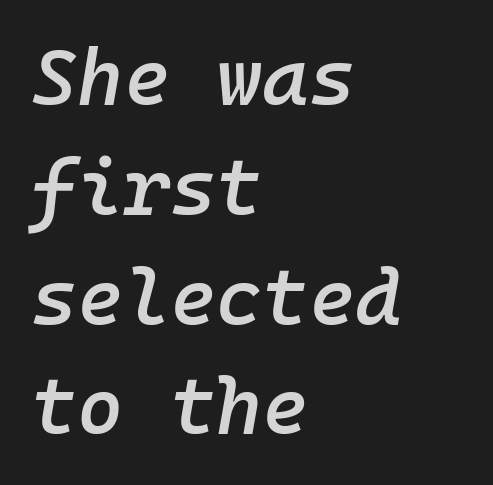
In terms of posture, this sample is oblique. Glance below the letters and you will spot only blank space. The rendering uses typewriter-style spacing with identical character cells. Every letter is mildly thick-stroked: semibold rather than bold.
